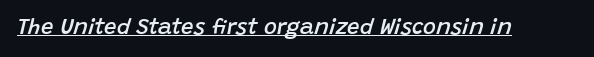
{"italic": "yes", "lean": "right", "slant_degrees": 15, "bold": "semi", "underline": "yes", "letter_spacing": "normal", "letter_spacing_em": 0.0, "glyph_px": 22}
